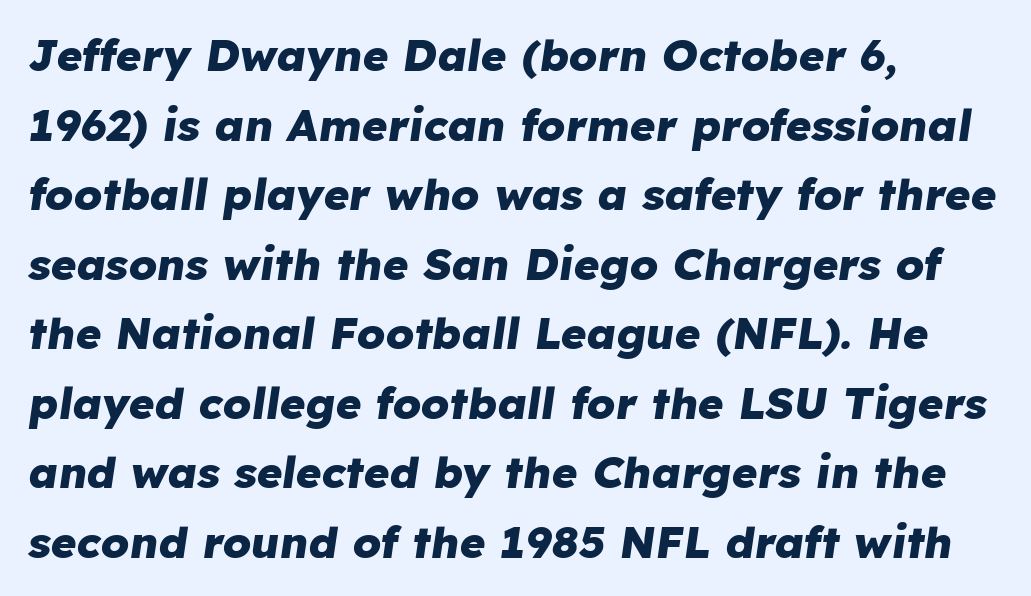
{"italic": "yes", "lean": "right", "slant_degrees": 8, "bold": "yes", "weight": "heavy", "width": "normal", "stroke_contrast": "low", "x_height": "medium", "monospaced": "no", "underline": "no", "align": "left", "line_spacing": "normal", "line_spacing_ratio": 1.58, "letter_spacing": "normal", "letter_spacing_em": 0.0, "glyph_px": 44}
